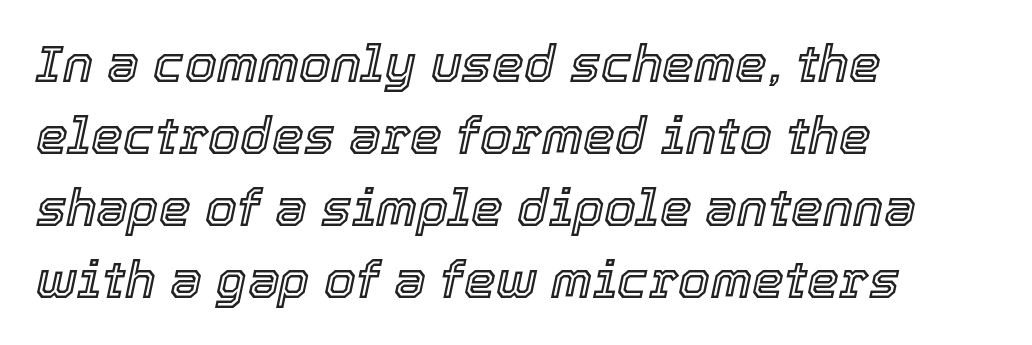
The image shows 51 px text type, italic (leaning right); set left-aligned, normal line spacing (1.41x), normal letter spacing, not underlined; a medium x-height.
